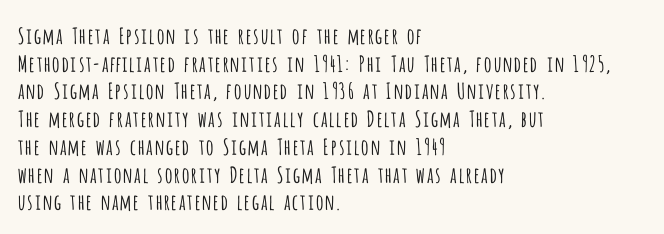
The image shows 22 px text type, upright; set left-aligned, normal line spacing (1.26x), normal letter spacing, not underlined.
